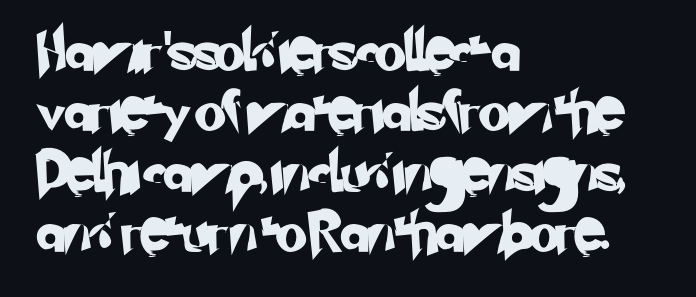
Q: Is the typeface a serif or a sans-serif typeface? A: Sans-serif.
Q: Is the text underlined? A: No.
Q: How is the paragraph aligned? A: Left-aligned.
Q: Is the spacing between letters normal or unusually wide? A: Normal.
Q: Is the spacing between lines tight, normal or loose? A: Normal.
Q: Width (condensed, normal, or wide)? A: Normal.
Q: Stroke contrast? A: Low.
Q: x-height? A: Small.
Q: Monospaced? A: No.
